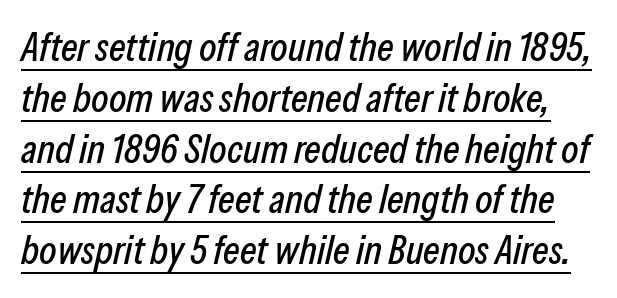
{"italic": "yes", "lean": "right", "slant_degrees": 13, "width": "condensed", "stroke_contrast": "low", "x_height": "medium", "monospaced": "no", "underline": "yes", "line_spacing": "normal", "line_spacing_ratio": 1.27, "letter_spacing": "normal", "letter_spacing_em": 0.0, "glyph_px": 40}
